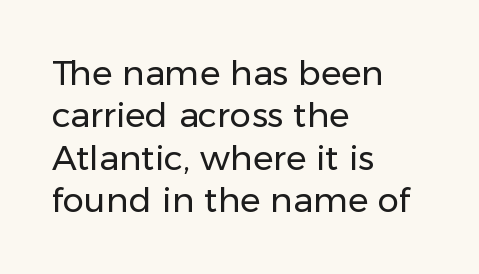
The image shows 34 px regular-weight sans-serif type, upright; set left-aligned, normal line spacing (1.25x), normal letter spacing, not underlined; low stroke contrast and a medium x-height.
